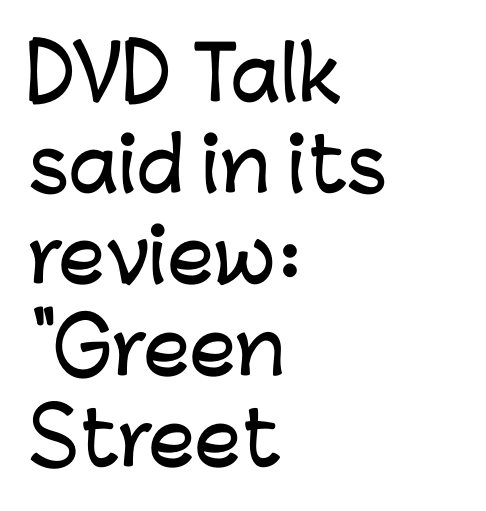
{"serif": "no", "italic": "no", "width": "normal", "stroke_contrast": "low", "x_height": "medium", "monospaced": "no", "underline": "no", "align": "left", "line_spacing": "normal", "line_spacing_ratio": 1.25, "letter_spacing": "normal", "letter_spacing_em": 0.0, "glyph_px": 73}
